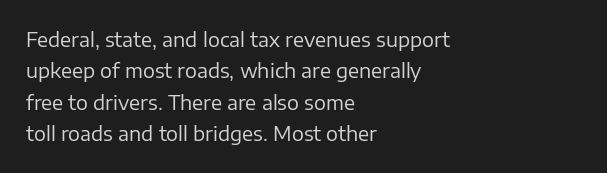
The image shows 20 px text type, upright; set left-aligned, normal line spacing (1.57x), normal letter spacing, not underlined.
